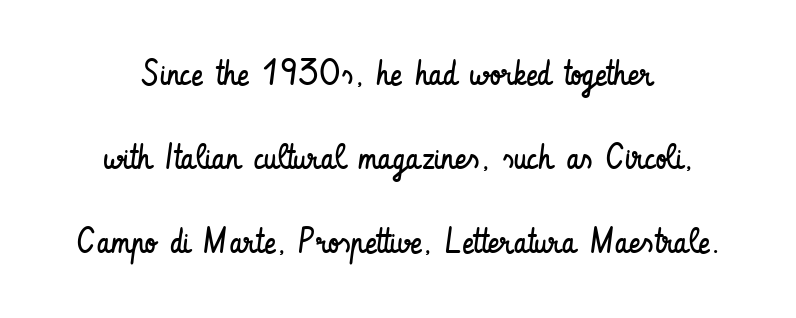
Q: Is the text bold? A: No.
Q: Is the text italic (slanted)? A: No, it is upright.
Q: Is the typeface a serif or a sans-serif typeface? A: Sans-serif.
Q: Is the text underlined? A: No.
Q: How is the paragraph aligned? A: Centered.
Q: Is the spacing between letters normal or unusually wide? A: Normal.
Q: Is the spacing between lines tight, normal or loose? A: Loose.
Q: Width (condensed, normal, or wide)? A: Condensed.
Q: Stroke contrast? A: Low.
Q: x-height? A: Small.
Q: Monospaced? A: No.
